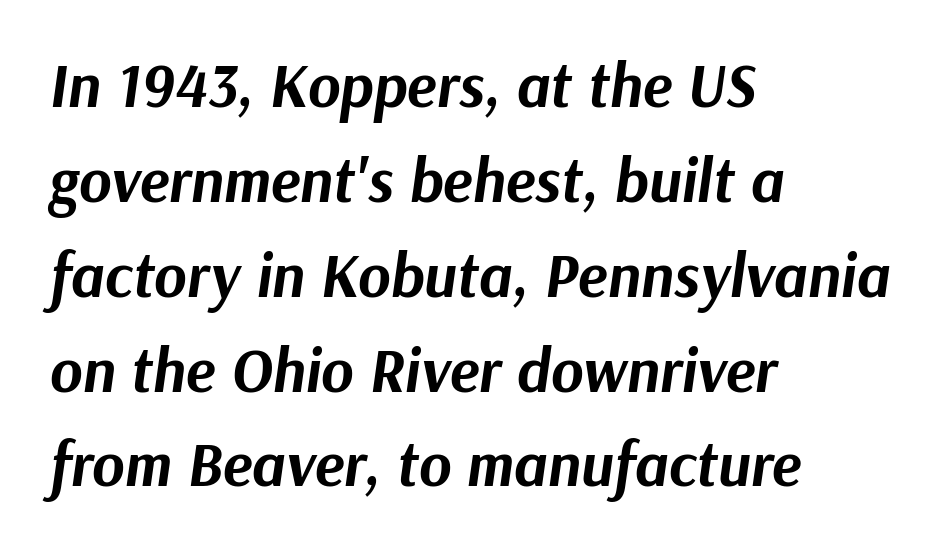
The image shows 62 px bold type, italic (leaning right); set left-aligned, normal line spacing (1.53x), normal letter spacing, not underlined; medium stroke contrast and a medium x-height.
